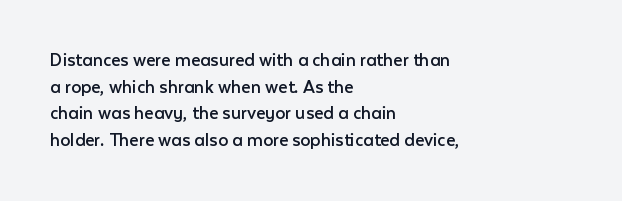
Q: Is the text bold? A: No.
Q: Is the text italic (slanted)? A: No, it is upright.
Q: Is the text underlined? A: No.
Q: How is the paragraph aligned? A: Left-aligned.
Q: Is the spacing between letters normal or unusually wide? A: Normal.
Q: Is the spacing between lines tight, normal or loose? A: Normal.
